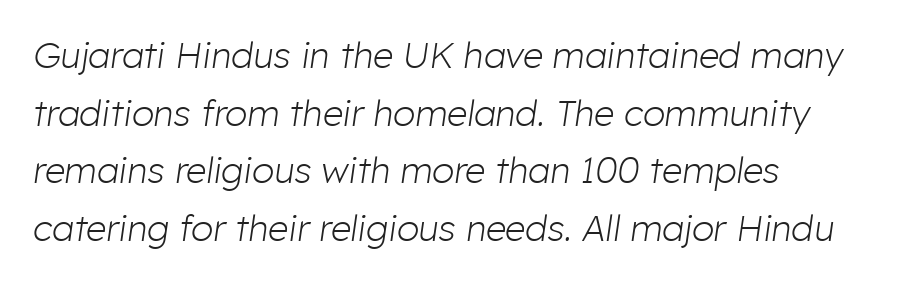
{"italic": "yes", "lean": "right", "slant_degrees": 8, "bold": "no", "weight": "light", "width": "normal", "stroke_contrast": "low", "x_height": "medium", "monospaced": "no", "underline": "no", "align": "left", "line_spacing": "normal", "line_spacing_ratio": 1.6, "letter_spacing": "normal", "letter_spacing_em": 0.0, "glyph_px": 36}
